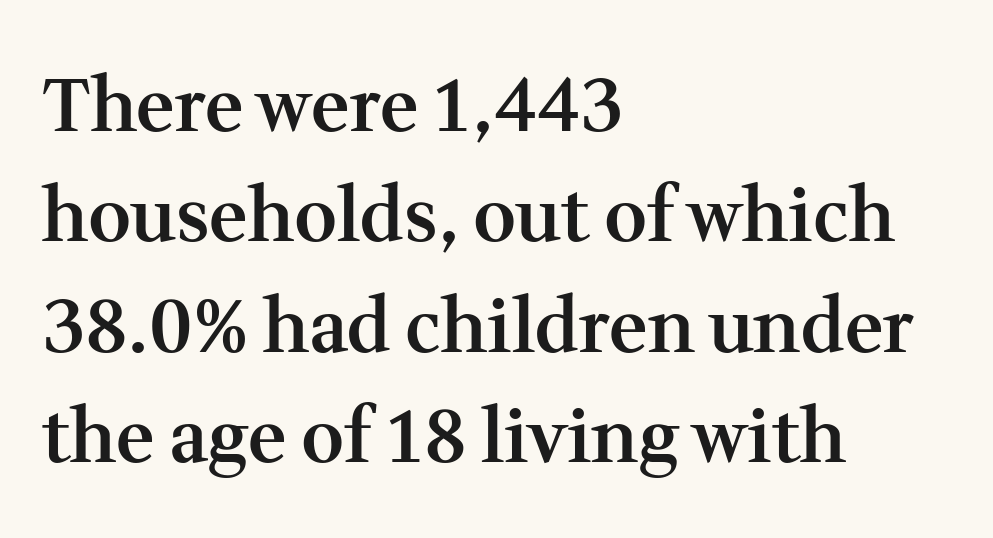
The image shows 74 px semibold serif type, upright; set left-aligned, normal line spacing (1.49x), normal letter spacing, not underlined; medium stroke contrast and a medium x-height.
